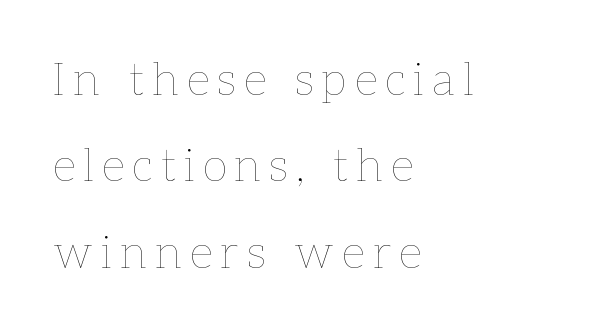
Q: Is the text bold? A: No.
Q: Is the text italic (slanted)? A: No, it is upright.
Q: Is the text underlined? A: No.
Q: How is the paragraph aligned? A: Left-aligned.
Q: Width (condensed, normal, or wide)? A: Normal.
Q: Stroke contrast? A: Low.
Q: x-height? A: Medium.
Q: Monospaced? A: No.
